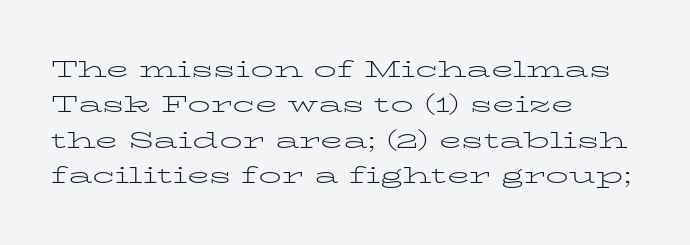
The image shows 23 px text type, upright; set left-aligned, normal line spacing (1.54x), normal letter spacing, not underlined.
